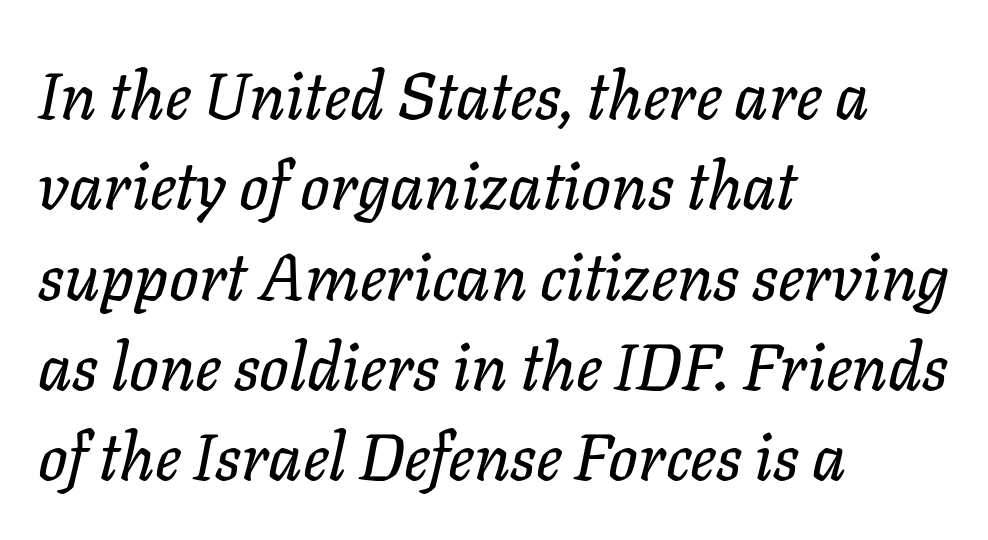
The paragraph shown leans on its left margin. Does the leading feel generous? No, just average. Tracking here is standard; glyphs follow each other at the usual distance. The specimen reads as italic at a glance. The letters advance in unequal steps, a hallmark of proportional type.
